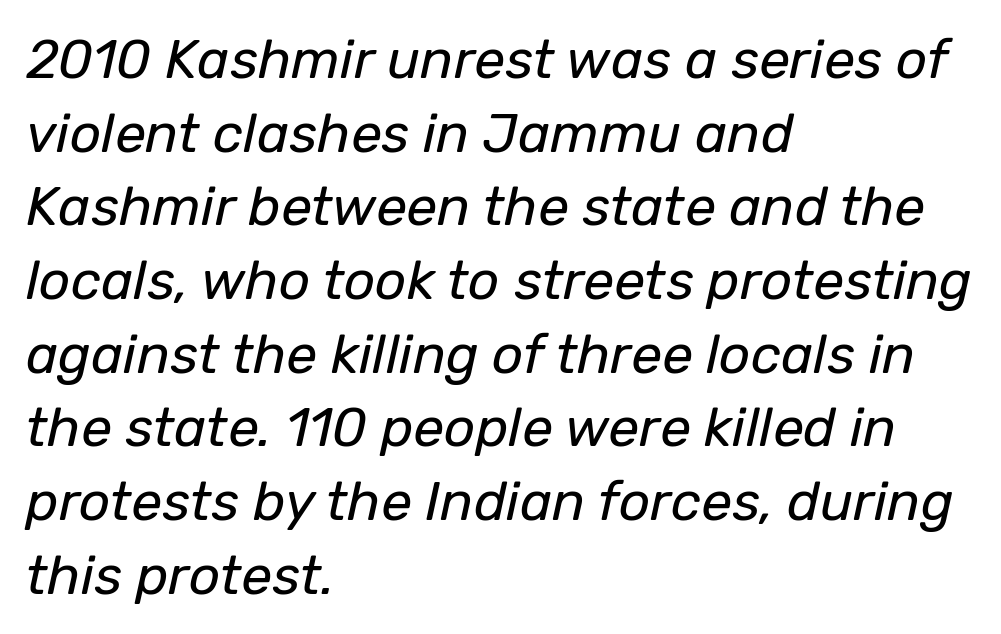
Evenly set lines give the paragraph a standard silhouette. Heaviness? Minimal to ordinary, like unemphasized prose. The gap between lines stays unmarked. The letters sit at their default tracking, neither squeezed nor spread. In CSS terms this would be text-align: left.
